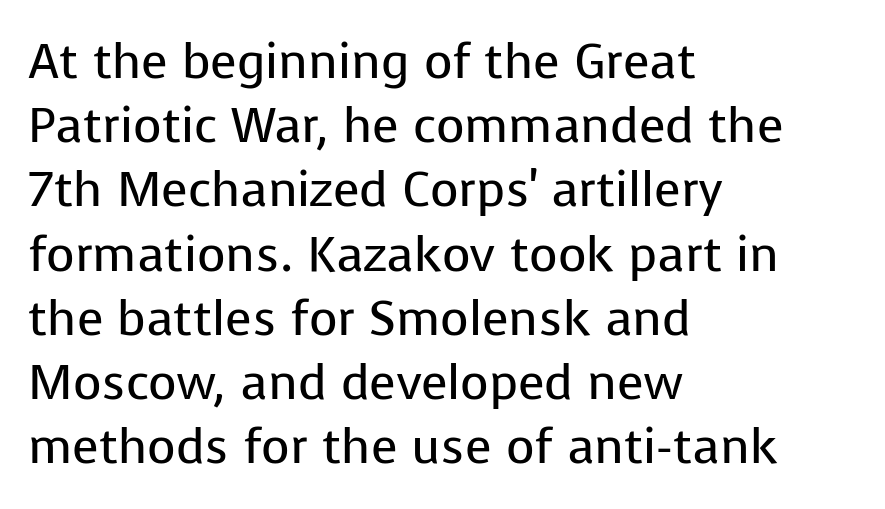
Stem width sits at or under what a default text font uses. Does the lettering tilt? It doesn't — this is upright. Casual observation: everything's shoved over to the left. Regular leading. Note the varied advance widths — an 'i' is clearly narrower than an 'm'. Between one letter and the next there's only the usual sliver of space.
